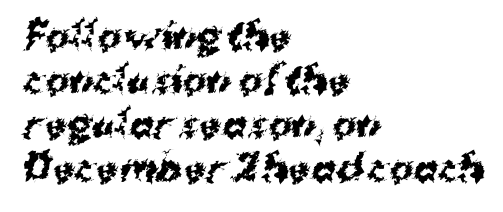
{"serif": "no", "bold": "yes", "weight": "bold", "width": "normal", "stroke_contrast": "medium", "x_height": "medium", "monospaced": "no", "underline": "no", "align": "left", "line_spacing_ratio": 1.22, "letter_spacing": "normal", "letter_spacing_em": 0.0, "glyph_px": 36}
